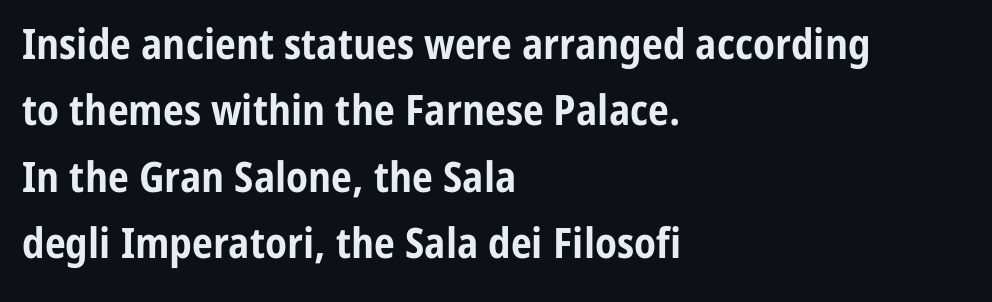
The paragraph has a hard left edge and a soft right edge. These lines were composed using upright roman letters. This is sans-serif lettering, the kind often seen on screens and signage. The typesetting leans heavy: a genuine bold. Whoever set this chose a conventional vertical rhythm.
